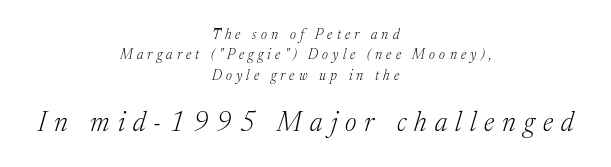
Q: Is the text bold? A: No.
Q: Is the text italic (slanted)? A: Yes, it leans right by about 17 degrees.
Q: Is the text underlined? A: No.
Q: How is the paragraph aligned? A: Centered.
Q: Is the spacing between letters normal or unusually wide? A: Unusually wide.
Q: Is the spacing between lines tight, normal or loose? A: Normal.
Q: Which block of text is set in a larger size, the first (top) or the second (bottom)? A: The second (bottom) one.
